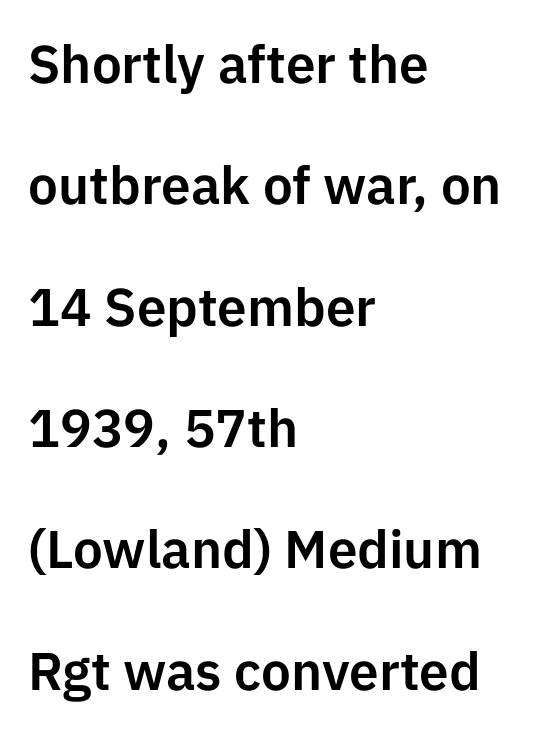
Honestly, there is no underline to notice here at all. The designer went with a sans here, leaving each stem footless. Here the designer chose a conventional face with non-uniform glyph widths. The rendering anchors every line to the left-hand side.
